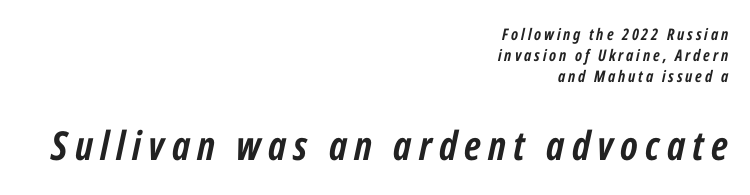
Glance below the letters and you will spot only blank space. Typesetter's note: full bold, strokes at maximum text heaviness. It's the slanting kind of type. Compared with a flush-left layout, this one pins lines to the opposite, right side. How would I describe the line gaps? Plain and ordinary.
